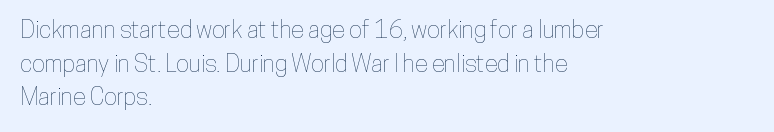
The image shows 24 px text type, upright; set left-aligned, normal line spacing (1.4x), normal letter spacing, not underlined.
